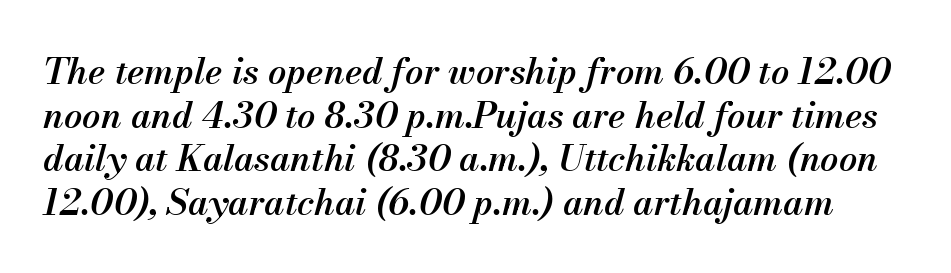
Posture: slanted. Proportional: the letters do not fall into vertical columns. The face used here is rendered with its standard letterfit. Descenders hang freely into open space. These lines carry some extra weight — a demibold, not a full bold.
